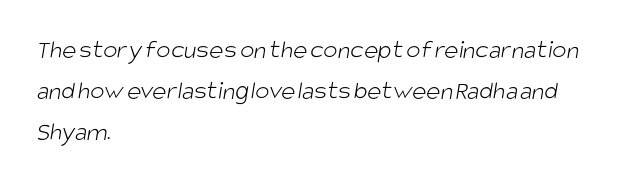
The letters look calm and open, with moderate or lighter stems. Reading down the block, your eye returns to a fixed left position each line. Look at the tracking — it's just the regular setting, nothing added. Rows of type keep a routine distance in the vertical direction. The space directly below the letters is spotless.
